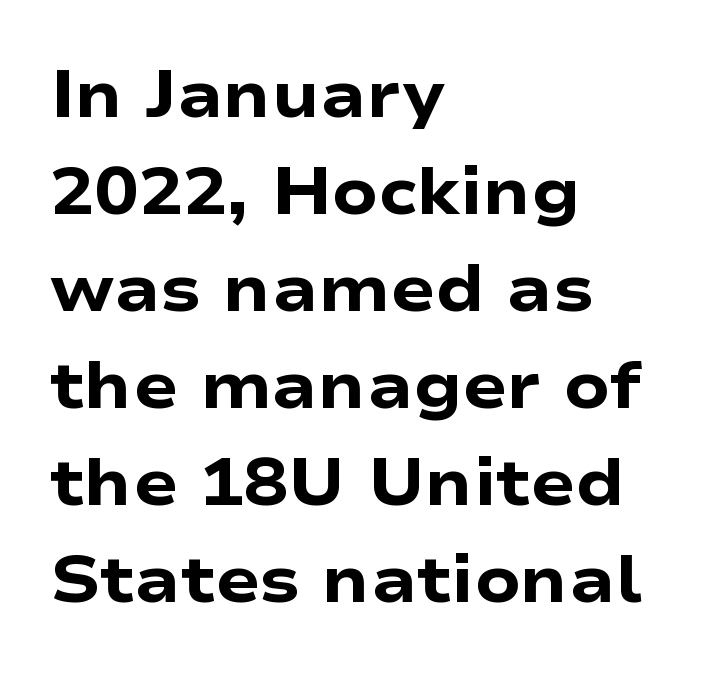
{"serif": "no", "italic": "no", "bold": "yes", "weight": "heavy", "width": "wide", "stroke_contrast": "low", "x_height": "medium", "monospaced": "no", "underline": "no", "align": "left", "line_spacing": "normal", "line_spacing_ratio": 1.47, "letter_spacing": "normal", "letter_spacing_em": 0.0, "glyph_px": 66}
